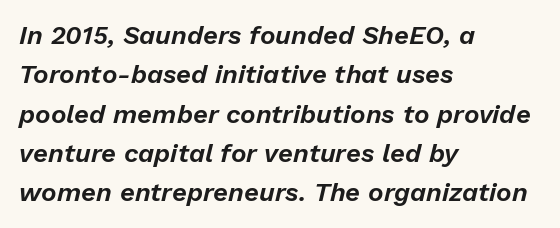
The image shows 26 px text type, italic (leaning right); set left-aligned, normal line spacing (1.51x), normal letter spacing, not underlined.
